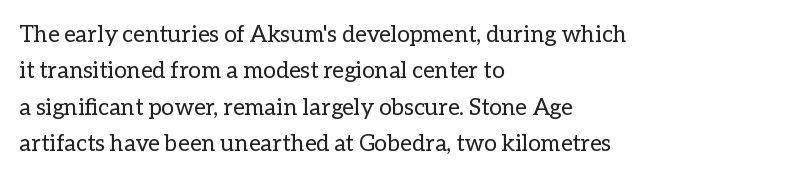
The image shows 23 px text type, upright; set left-aligned, normal line spacing (1.58x), normal letter spacing, not underlined.
